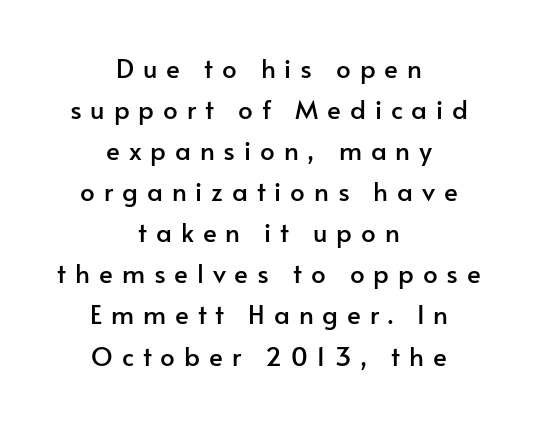
Q: Is the text italic (slanted)? A: No, it is upright.
Q: Is the text underlined? A: No.
Q: How is the paragraph aligned? A: Centered.
Q: Is the spacing between letters normal or unusually wide? A: Unusually wide.
Q: Is the spacing between lines tight, normal or loose? A: Normal.
